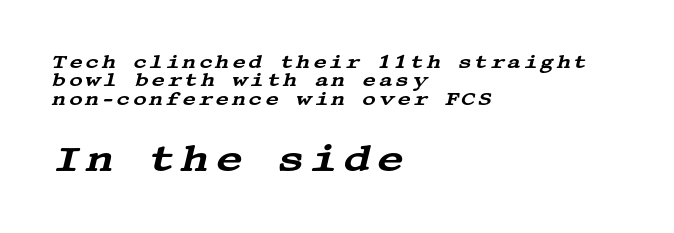
If you drew a ruler down the left edge, every line would touch it. The baseline area is clear. The composition opens small and finishes big. This is serif lettering, the kind often seen in printed books. Tightly led — the rows are bunched.
